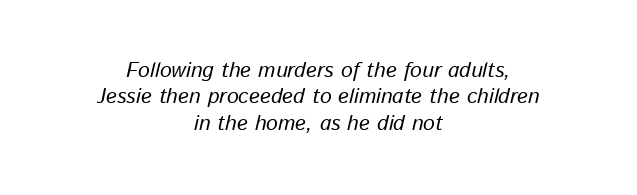
{"italic": "yes", "lean": "right", "slant_degrees": 13, "underline": "no", "align": "center", "line_spacing": "normal", "line_spacing_ratio": 1.26, "letter_spacing": "normal", "letter_spacing_em": 0.0, "glyph_px": 21}
